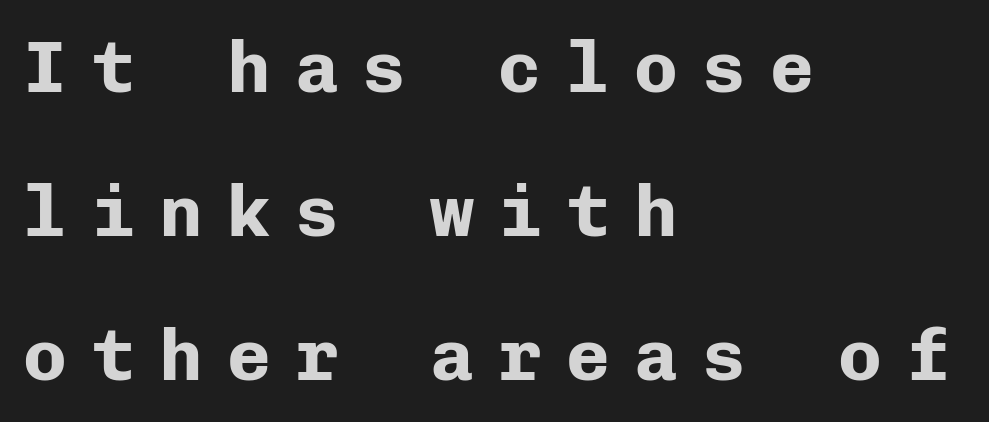
{"serif": "no", "italic": "no", "bold": "yes", "weight": "bold", "width": "normal", "stroke_contrast": "low", "x_height": "medium", "monospaced": "yes", "underline": "no", "align": "left", "line_spacing": "loose", "line_spacing_ratio": 1.97, "letter_spacing": "wide", "letter_spacing_em": 0.33, "glyph_px": 73}
